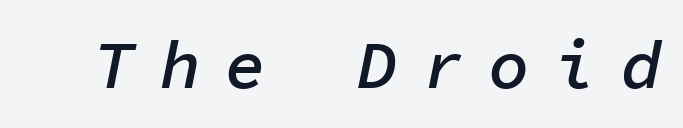
The glyphs are unaccompanied by any horizontal stroke below them. How heavy is the stroke? Medium-heavy — a semibold, shy of bold. Every character here occupies the same horizontal width, giving the sample a typewriter-like rhythm. Quick note: italic. The horizontal fit of the characters is loose and conspicuously gappy.
